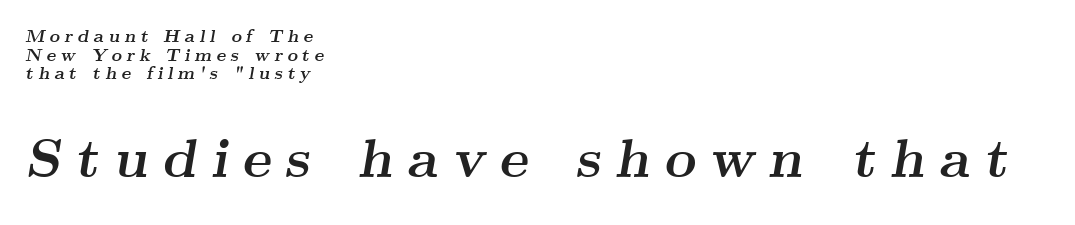
Bold? Absolutely — the strokes are thick and heavy. Line starts are locked; line ends wander. Top chunk: small. Bottom chunk: large. Summary of vertical rhythm: compact, with narrow interline spacing. To sum up the face: it has serifs.
